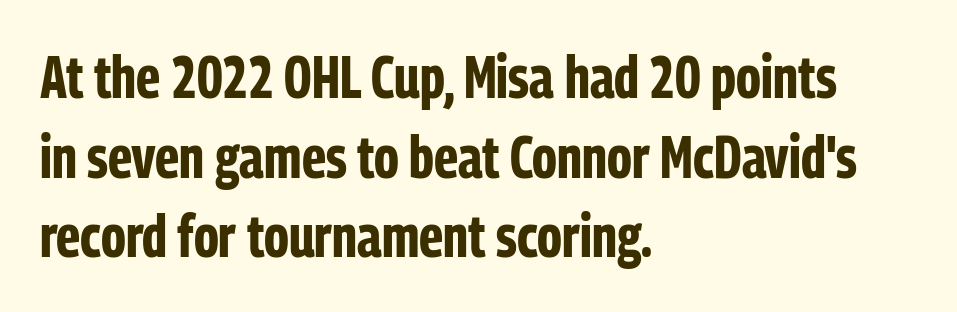
Q: Is the text bold? A: Yes.
Q: Is the text italic (slanted)? A: No, it is upright.
Q: Is the typeface a serif or a sans-serif typeface? A: Sans-serif.
Q: Is the text underlined? A: No.
Q: How is the paragraph aligned? A: Left-aligned.
Q: Is the spacing between letters normal or unusually wide? A: Normal.
Q: Is the spacing between lines tight, normal or loose? A: Normal.
Q: Width (condensed, normal, or wide)? A: Condensed.
Q: Stroke contrast? A: Low.
Q: x-height? A: Medium.
Q: Monospaced? A: No.
